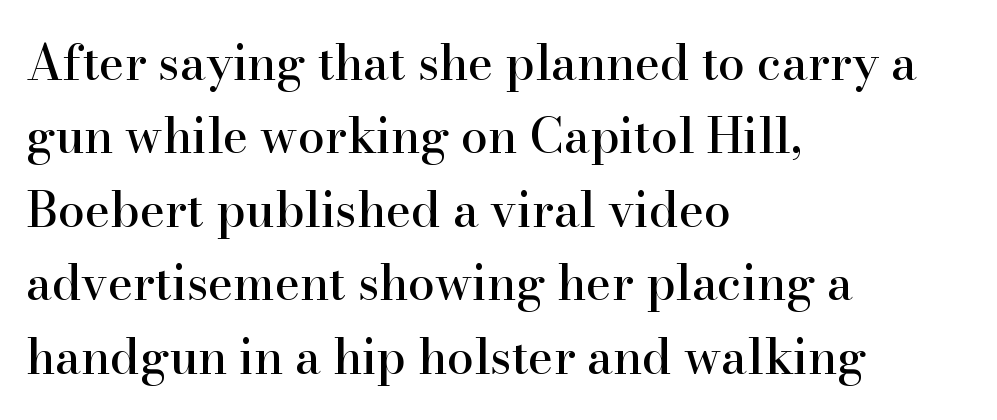
Q: Is the text italic (slanted)? A: No, it is upright.
Q: Is the typeface a serif or a sans-serif typeface? A: Serif.
Q: Is the text underlined? A: No.
Q: How is the paragraph aligned? A: Left-aligned.
Q: Is the spacing between letters normal or unusually wide? A: Normal.
Q: Is the spacing between lines tight, normal or loose? A: Normal.
Q: Width (condensed, normal, or wide)? A: Normal.
Q: Stroke contrast? A: High.
Q: x-height? A: Small.
Q: Monospaced? A: No.
